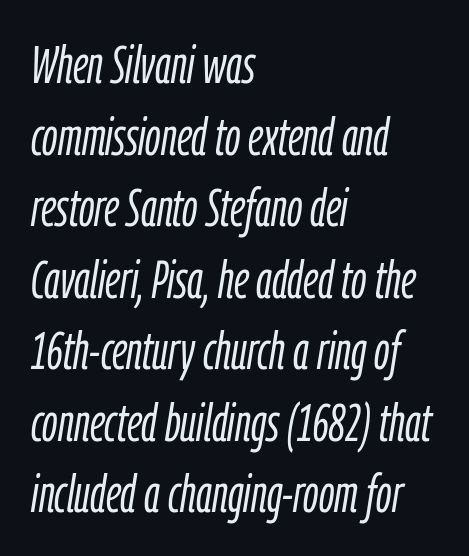
Is this a fixed-width face? No — the glyphs have proportional, varying widths. Descenders hang freely into open space. Each line starts at the same left margin while the right side varies. No extra ink here — the face is not bold. The designer left line spacing at the default.
